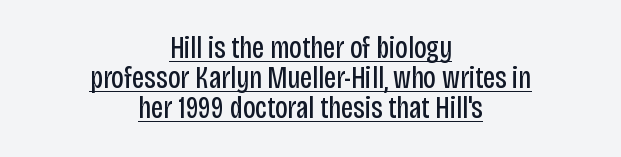
The lettering holds an erect, upright posture throughout. The characters display no serif detailing; their extremities are plain. How are the letters spaced? Ordinarily, with no added tracking. Think standard paragraph weight, or any step lighter than that.
